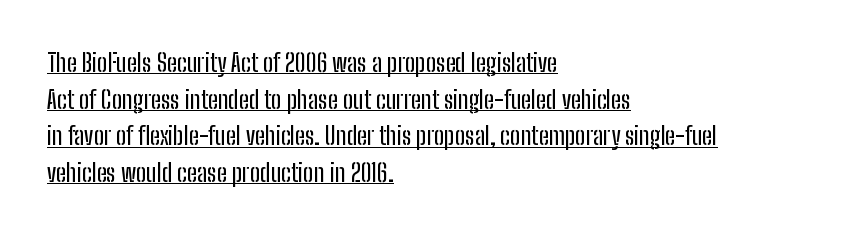
This is underlined copy, the kind a proofreader might mark for attention. Rows of type keep a routine distance in the vertical direction. All the whitespace from short lines collects on the right. Posture: upright roman. The type is set solid horizontally, with unmodified tracking.
